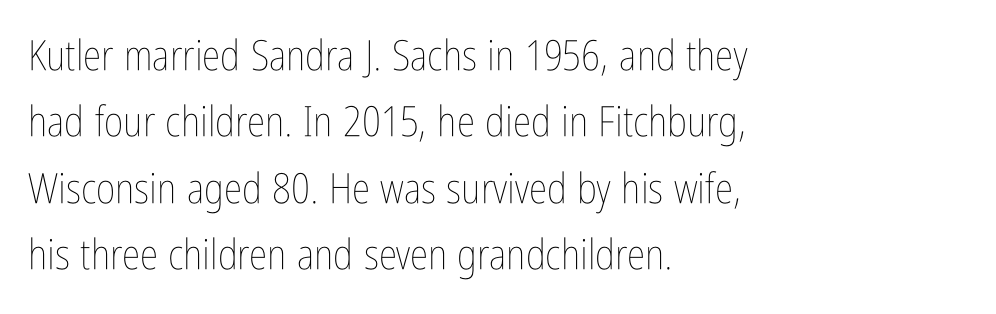
The image shows 42 px thin, condensed type, upright; set left-aligned, normal line spacing (1.58x), normal letter spacing, not underlined; low stroke contrast and a medium x-height.
